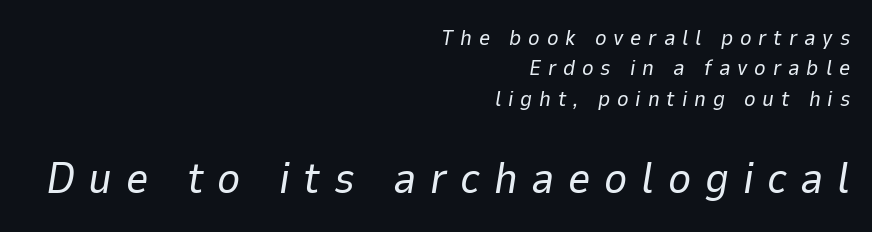
Check the space under the baseline: it is left empty. When letters slant like this, we call the style italic. This rendering widens character spacing well past its baseline value. The rendering enlarges the type as you move from the upper chunk to the lower. Heft: none added — not bold. Layout note: lines flush right.
